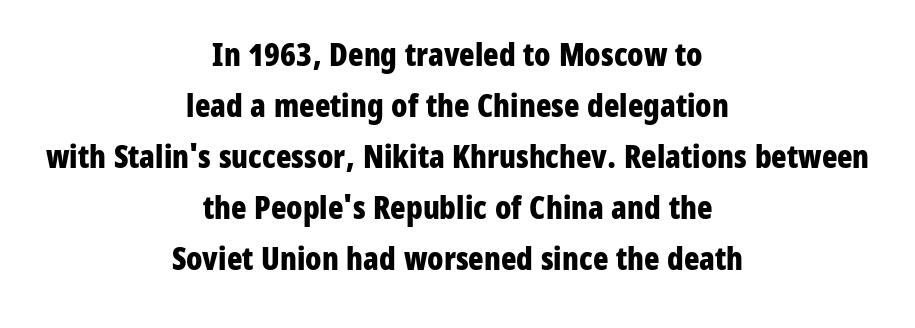
Has an underline been added? It has not. The rendering uses natural spacing where letterforms have individual widths. The compositor balanced each line on the midline. Horizontal bands of white between lines are of average thickness. A dark, heavy texture on the line: the type is bold.
